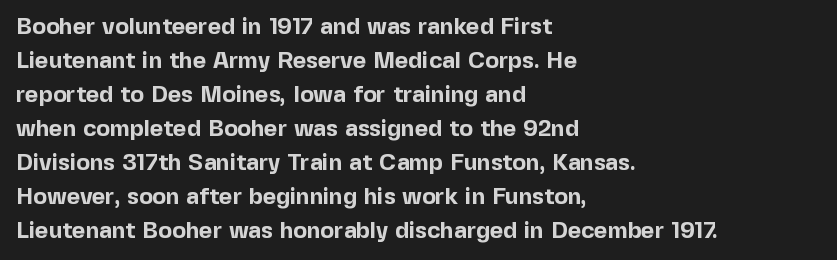
{"italic": "no", "bold": "yes", "underline": "no", "align": "left", "line_spacing": "normal", "line_spacing_ratio": 1.48, "letter_spacing": "normal", "letter_spacing_em": 0.0, "glyph_px": 23}
